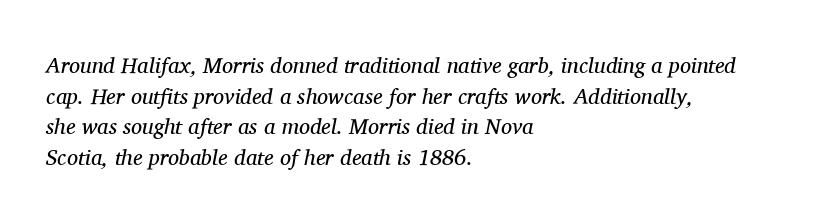
The image shows 22 px text type, italic (leaning right); set left-aligned, normal line spacing (1.39x), normal letter spacing, not underlined.
